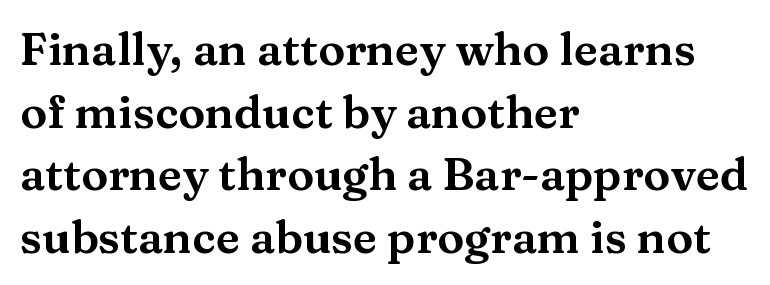
The image shows 45 px wide serif type, upright; set left-aligned, normal line spacing (1.39x), normal letter spacing, not underlined; medium stroke contrast and a medium x-height.
